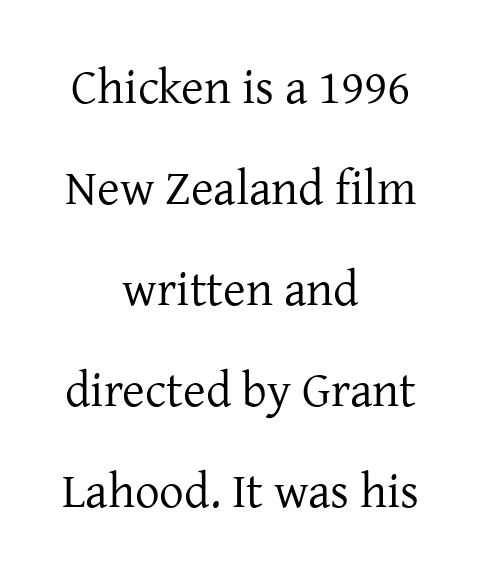
{"serif": "yes", "italic": "no", "bold": "no", "weight": "regular", "width": "normal", "stroke_contrast": "low", "x_height": "medium", "monospaced": "no", "underline": "no", "align": "center", "line_spacing": "loose", "line_spacing_ratio": 2.06, "letter_spacing": "normal", "letter_spacing_em": 0.0, "glyph_px": 49}
